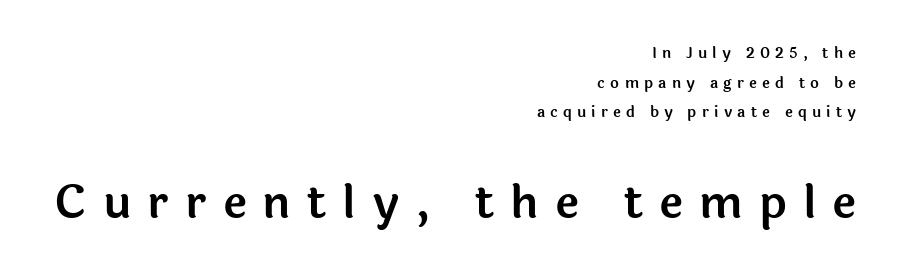
Q: Is the text italic (slanted)? A: No, it is upright.
Q: Is the typeface a serif or a sans-serif typeface? A: Sans-serif.
Q: Is the text underlined? A: No.
Q: How is the paragraph aligned? A: Right-aligned.
Q: Is the spacing between letters normal or unusually wide? A: Unusually wide.
Q: Is the spacing between lines tight, normal or loose? A: Loose.
Q: Which block of text is set in a larger size, the first (top) or the second (bottom)? A: The second (bottom) one.
Q: Width (condensed, normal, or wide)? A: Normal.
Q: x-height? A: Medium.
Q: Monospaced? A: No.
